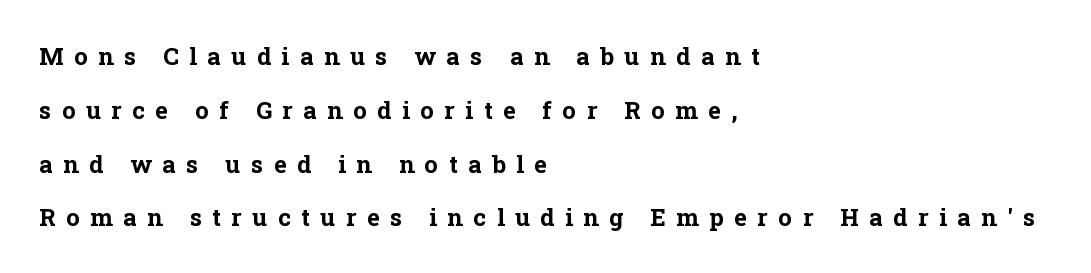
A roman cut, with each character standing at attention. These words are printed bold, with thick strokes throughout. Look at the tracking — it's clearly loosened, letters drifting apart. Letters rest on an invisible, unmarked baseline.
